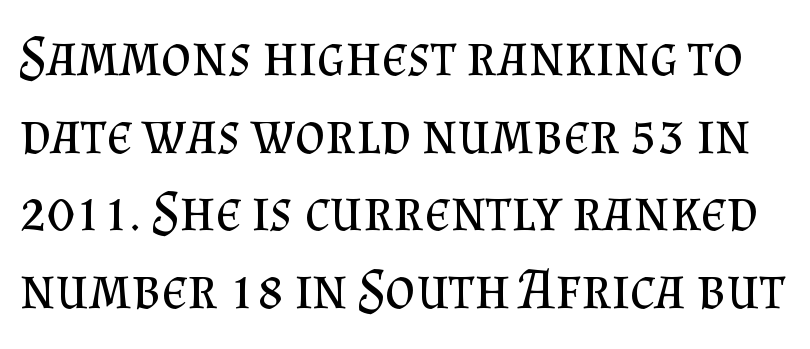
Q: Is the text bold? A: No.
Q: Is the text italic (slanted)? A: No, it is upright.
Q: Is the typeface a serif or a sans-serif typeface? A: Serif.
Q: Is the text underlined? A: No.
Q: Is the spacing between letters normal or unusually wide? A: Normal.
Q: Is the spacing between lines tight, normal or loose? A: Normal.
Q: Width (condensed, normal, or wide)? A: Normal.
Q: Stroke contrast? A: Medium.
Q: x-height? A: Small.
Q: Monospaced? A: No.
